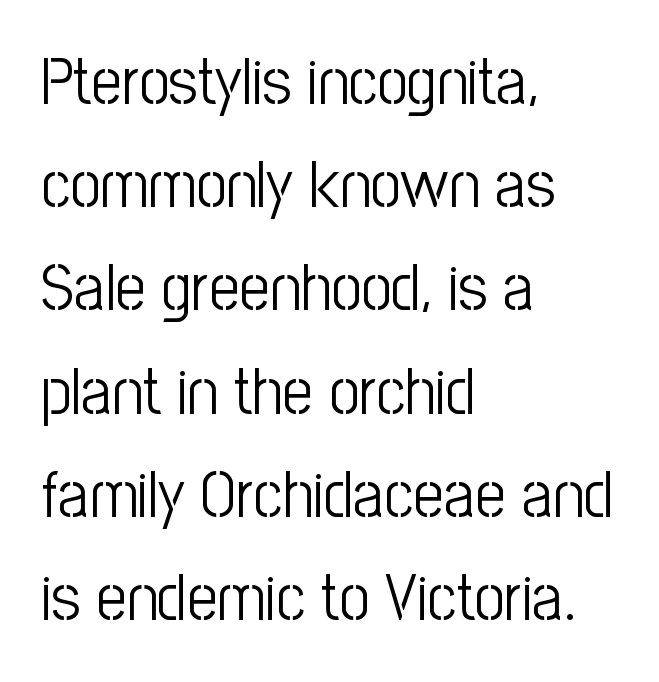
{"serif": "no", "italic": "no", "bold": "no", "weight": "light", "width": "condensed", "stroke_contrast": "low", "x_height": "medium", "monospaced": "no", "underline": "no", "align": "left", "line_spacing": "normal", "line_spacing_ratio": 1.54, "letter_spacing": "normal", "letter_spacing_em": 0.0, "glyph_px": 67}
